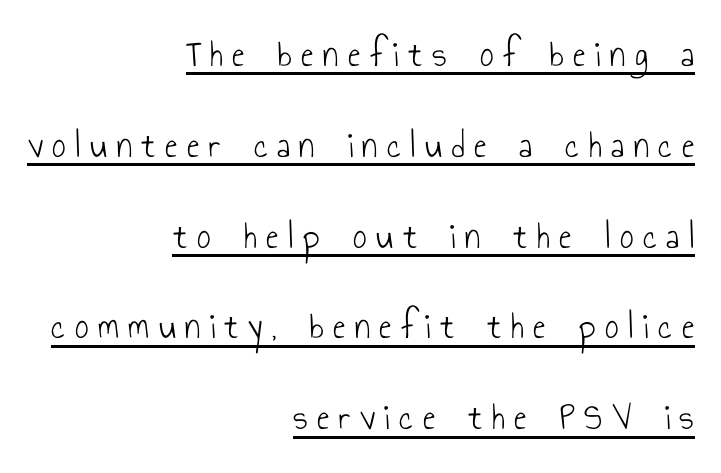
A student would call this right alignment; a typographer would say flush right, rag left. The axis of the letterforms is exactly vertical. The rendering shows plain stroke endings on the letterforms — a sans-serif design. Looks like regular typesetting: each glyph gets only the width it needs. Is the type heavy? It reads as light-to-regular instead. A rule runs beneath these lines of type.
